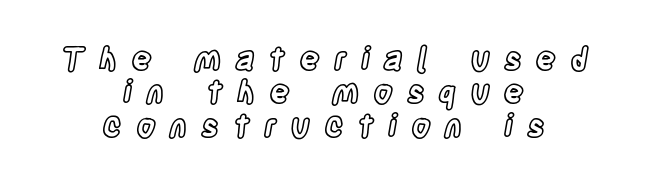
The passage shown is typed in a proportional face where columns would drift. The string is rendered with underlining switched off. The compositor balanced each line on the midline. The face used here is rendered with a markedly widened letterfit.
